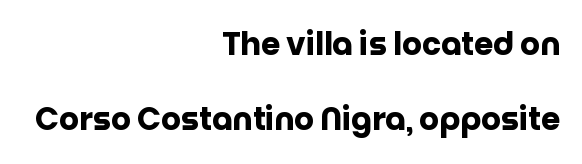
The image shows 31 px heavy sans-serif type, upright; set right-aligned, loose line spacing (2.42x), normal letter spacing, not underlined; low stroke contrast and a large x-height.
